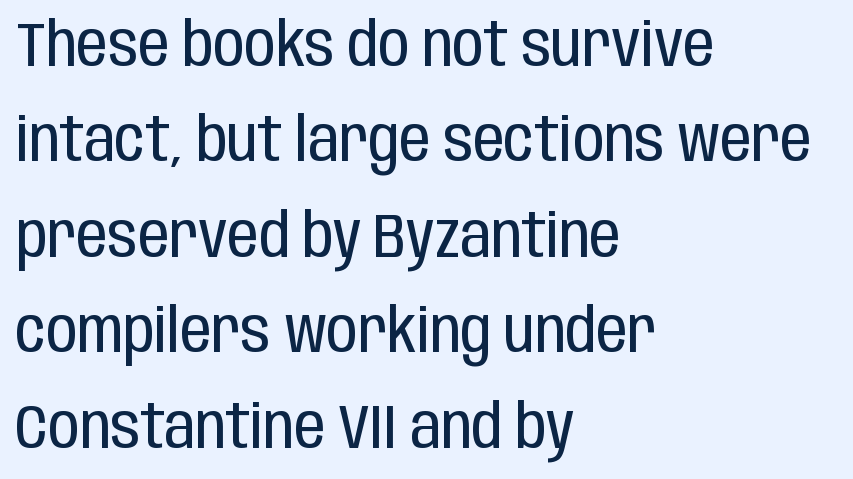
Letterform terminals end flat and unadorned throughout the passage. The typesetting does not lean heavy: it is not bold. If you measured baseline to baseline, you'd find a middling distance. Characters follow at the spacing the type designer built in.
